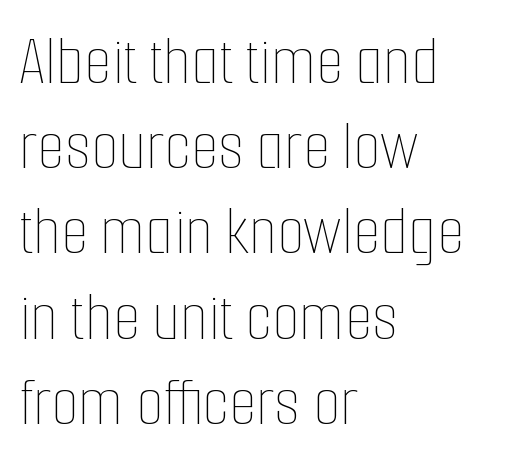
Does extra space separate the letters? No, they use regular spacing. The type sits square on the baseline with zero lean. Stroke thickness stays within the range of a standard reading face or lighter. These lines stack with their left ends in a neat column. The words here are not underlined.
